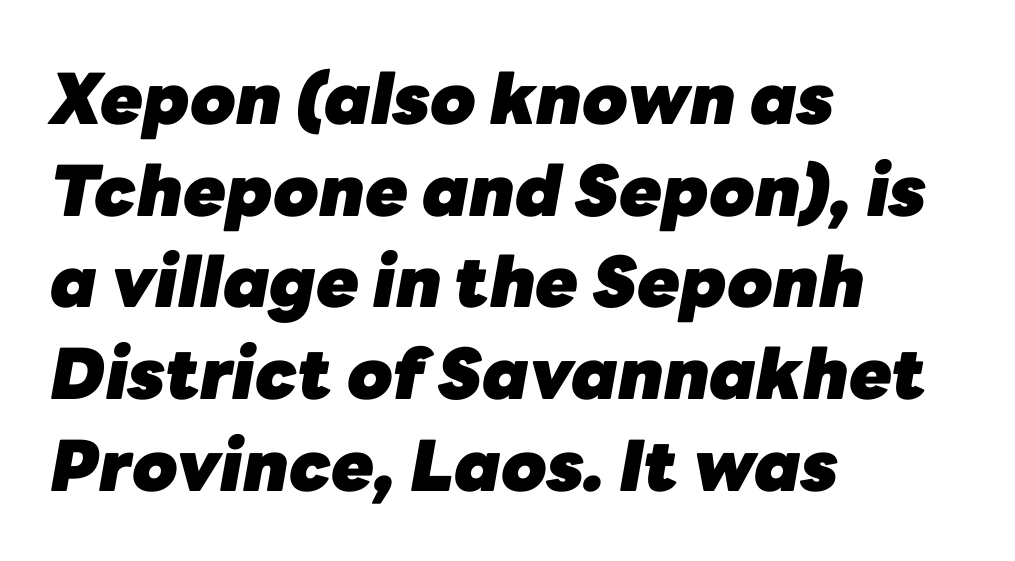
The image shows 70 px heavy type, italic (leaning right); set left-aligned, normal line spacing (1.31x), normal letter spacing, not underlined; low stroke contrast and a medium x-height.
